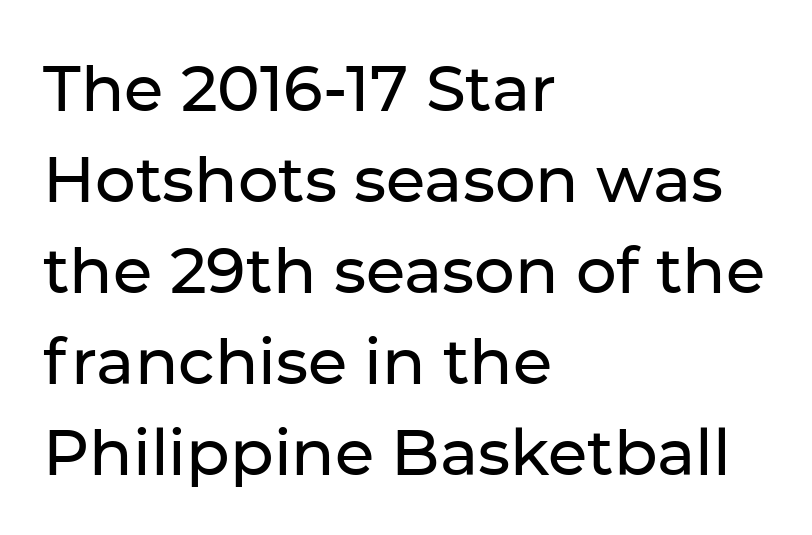
The image shows 64 px sans-serif type, upright; set left-aligned, normal line spacing (1.42x), normal letter spacing, not underlined; low stroke contrast and a medium x-height.
